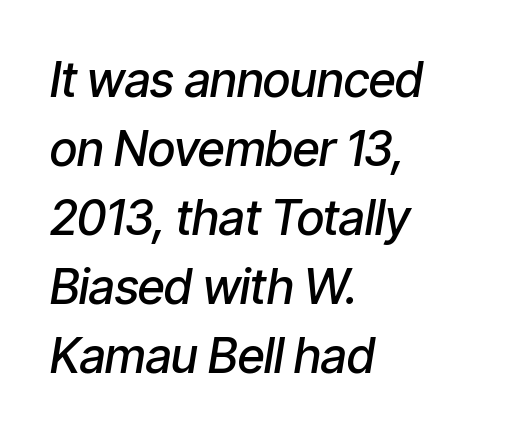
The image shows 48 px semibold, condensed type, italic (leaning right); set left-aligned, normal line spacing (1.44x), normal letter spacing, not underlined; low stroke contrast and a medium x-height.
